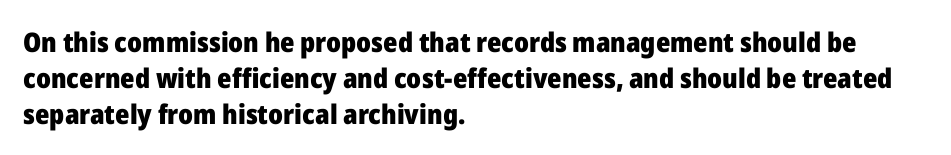
Is there much room between lines? A standard amount, neither cramped nor airy. This rendering features lettering with no underline. The typography opts for an upright posture over an oblique one. Standard letterfit; no display-style spreading of the glyphs. Line starts are locked; line ends wander. Heavy-handed strokes throughout: this text is bold.
